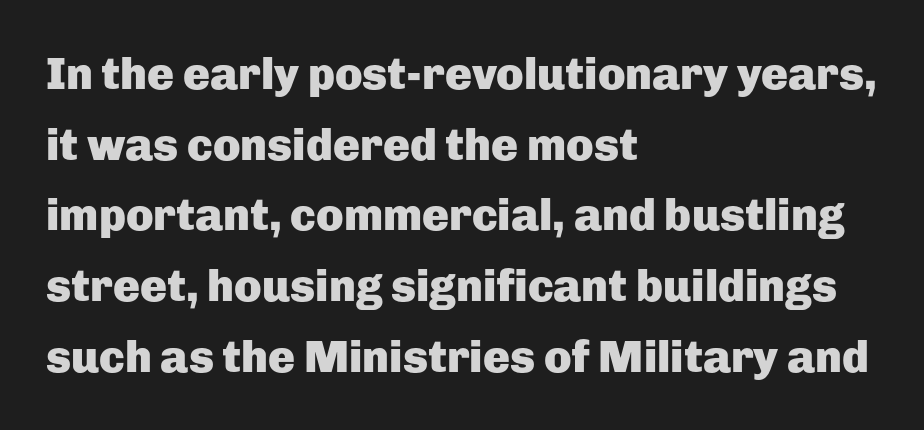
The image shows 45 px heavy sans-serif type, upright; set left-aligned, normal line spacing (1.57x), normal letter spacing, not underlined; low stroke contrast and a medium x-height.
